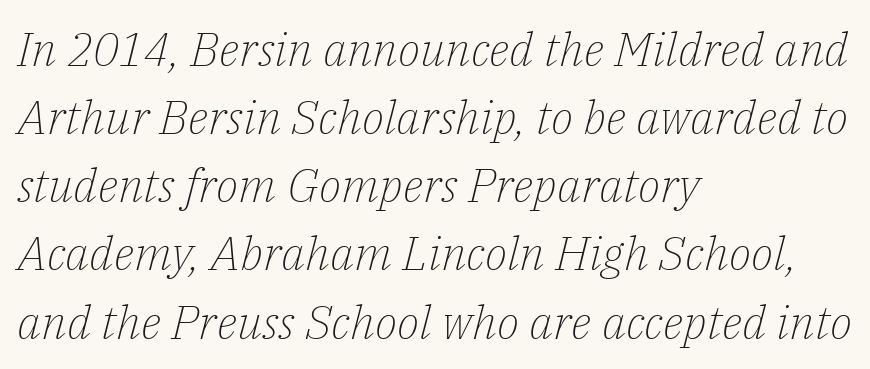
Q: Is the text bold? A: No.
Q: Is the text italic (slanted)? A: Yes, it leans right by about 14 degrees.
Q: Is the typeface a serif or a sans-serif typeface? A: Serif.
Q: Is the text underlined? A: No.
Q: How is the paragraph aligned? A: Left-aligned.
Q: Is the spacing between letters normal or unusually wide? A: Normal.
Q: Is the spacing between lines tight, normal or loose? A: Normal.
Q: Width (condensed, normal, or wide)? A: Normal.
Q: Stroke contrast? A: Low.
Q: x-height? A: Medium.
Q: Monospaced? A: No.
